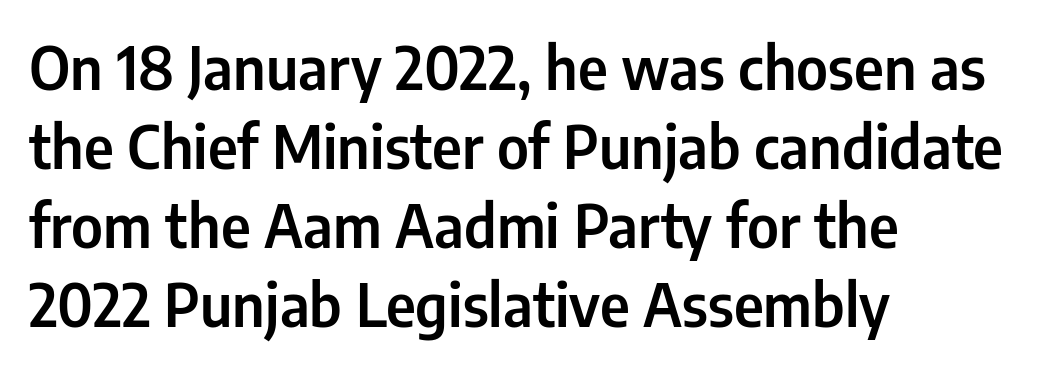
Q: Is the text italic (slanted)? A: No, it is upright.
Q: Is the typeface a serif or a sans-serif typeface? A: Sans-serif.
Q: Is the text underlined? A: No.
Q: How is the paragraph aligned? A: Left-aligned.
Q: Is the spacing between letters normal or unusually wide? A: Normal.
Q: Is the spacing between lines tight, normal or loose? A: Normal.
Q: Width (condensed, normal, or wide)? A: Condensed.
Q: Stroke contrast? A: Low.
Q: x-height? A: Medium.
Q: Monospaced? A: No.
